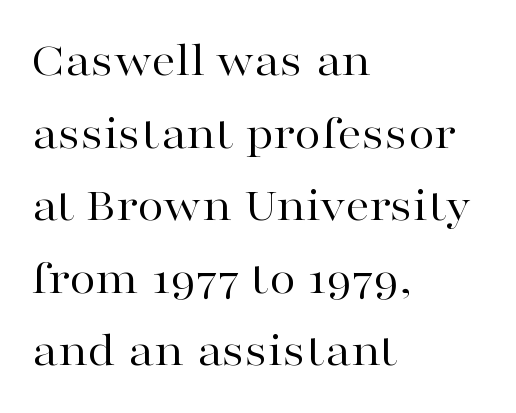
The image shows 49 px regular-weight, wide serif type, upright; set left-aligned, normal line spacing (1.48x), normal letter spacing, not underlined; high stroke contrast and a medium x-height.
